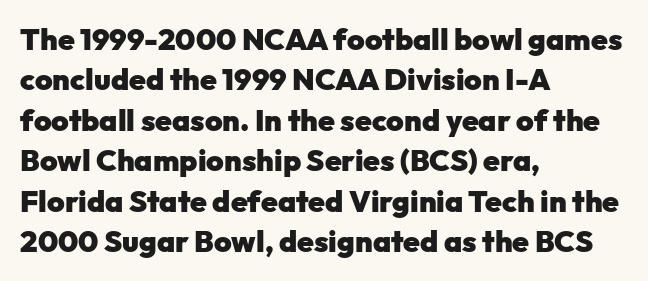
Note: no serifs on the glyphs. Visually the block forms a straight wall on the left and a jagged coastline on the right. Do the characters align in a grid? No, the font is proportional. The strokes are fattened all the way to bold. One glance says typical: line gaps are just what's usual. Rendered with straight, roman letterforms.
